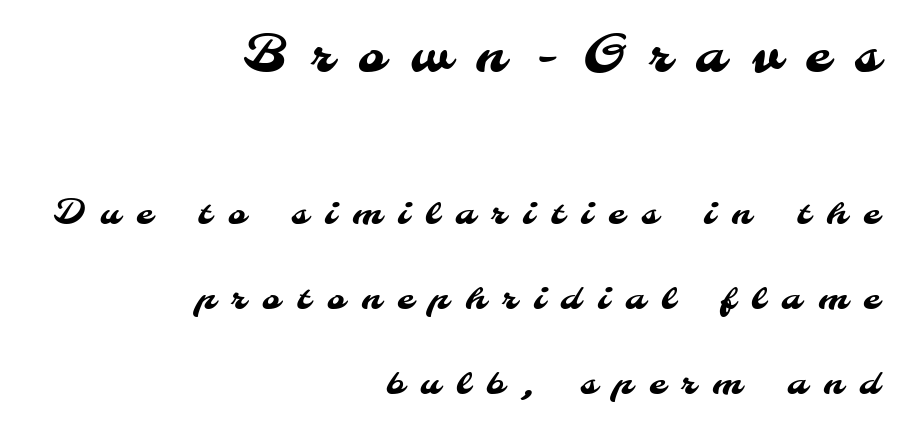
The image shows 51 px sans-serif type; set right-aligned, loose line spacing (2.5x), unusually wide letter spacing (+0.49 em), not underlined; the first (top) block is 1.5x larger; medium stroke contrast and a small x-height.
